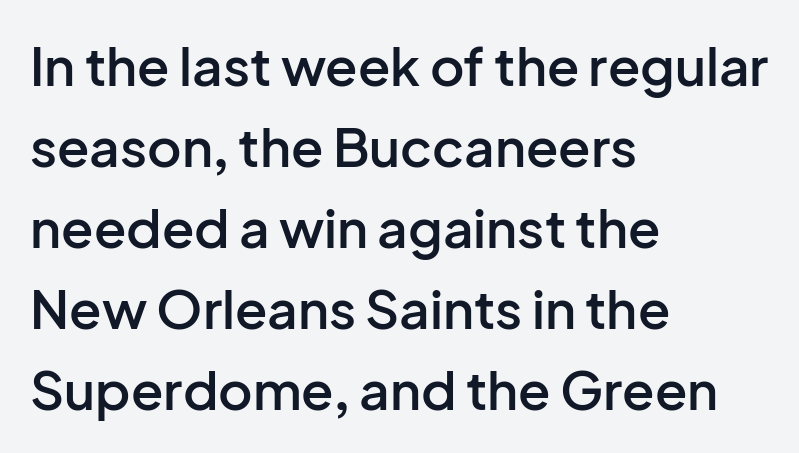
{"serif": "no", "italic": "no", "bold": "semi", "weight": "semibold", "width": "normal", "stroke_contrast": "low", "x_height": "medium", "monospaced": "no", "underline": "no", "align": "left", "line_spacing": "normal", "line_spacing_ratio": 1.53, "letter_spacing": "normal", "letter_spacing_em": 0.0, "glyph_px": 53}
